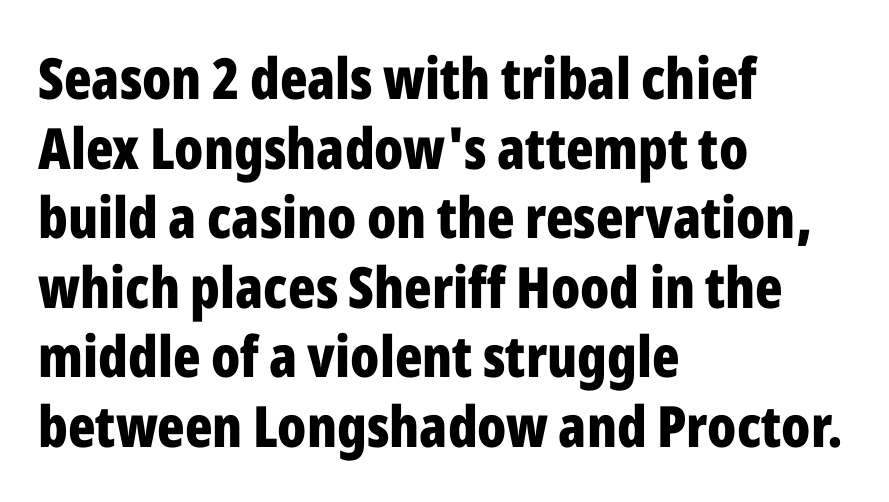
Q: Is the text bold? A: Yes.
Q: Is the text italic (slanted)? A: No, it is upright.
Q: Is the typeface a serif or a sans-serif typeface? A: Sans-serif.
Q: Is the text underlined? A: No.
Q: How is the paragraph aligned? A: Left-aligned.
Q: Is the spacing between letters normal or unusually wide? A: Normal.
Q: Width (condensed, normal, or wide)? A: Condensed.
Q: Stroke contrast? A: Low.
Q: x-height? A: Medium.
Q: Monospaced? A: No.
